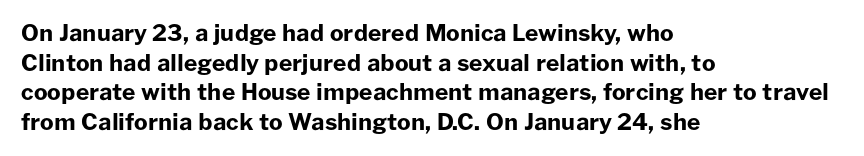
{"italic": "no", "bold": "yes", "underline": "no", "align": "left", "line_spacing": "normal", "line_spacing_ratio": 1.29, "letter_spacing": "normal", "letter_spacing_em": 0.0, "glyph_px": 23}
